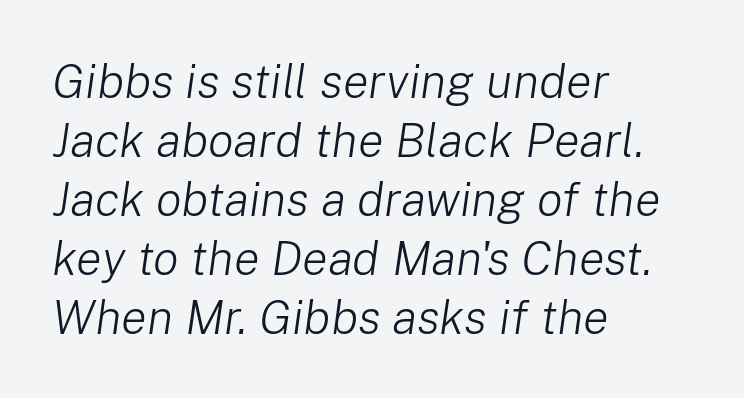
Q: Is the text bold? A: No.
Q: Is the text italic (slanted)? A: Yes, it leans right by about 8 degrees.
Q: Is the text underlined? A: No.
Q: How is the paragraph aligned? A: Left-aligned.
Q: Is the spacing between letters normal or unusually wide? A: Normal.
Q: Width (condensed, normal, or wide)? A: Normal.
Q: Stroke contrast? A: Low.
Q: x-height? A: Medium.
Q: Monospaced? A: No.
